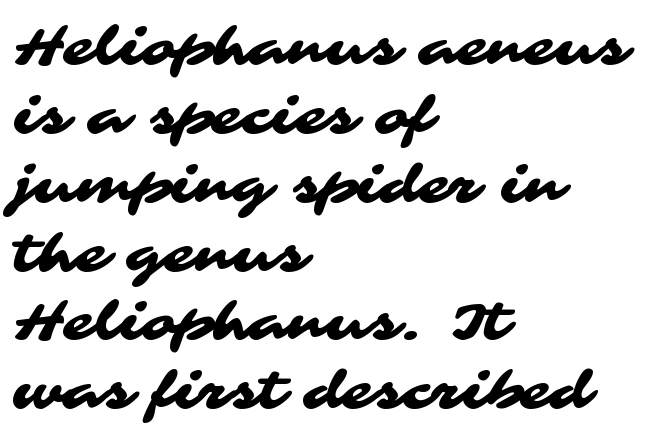
{"serif": "no", "width": "wide", "stroke_contrast": "medium", "x_height": "medium", "monospaced": "no", "underline": "no", "align": "left", "line_spacing": "normal", "line_spacing_ratio": 1.35, "letter_spacing": "normal", "letter_spacing_em": 0.0, "glyph_px": 51}
